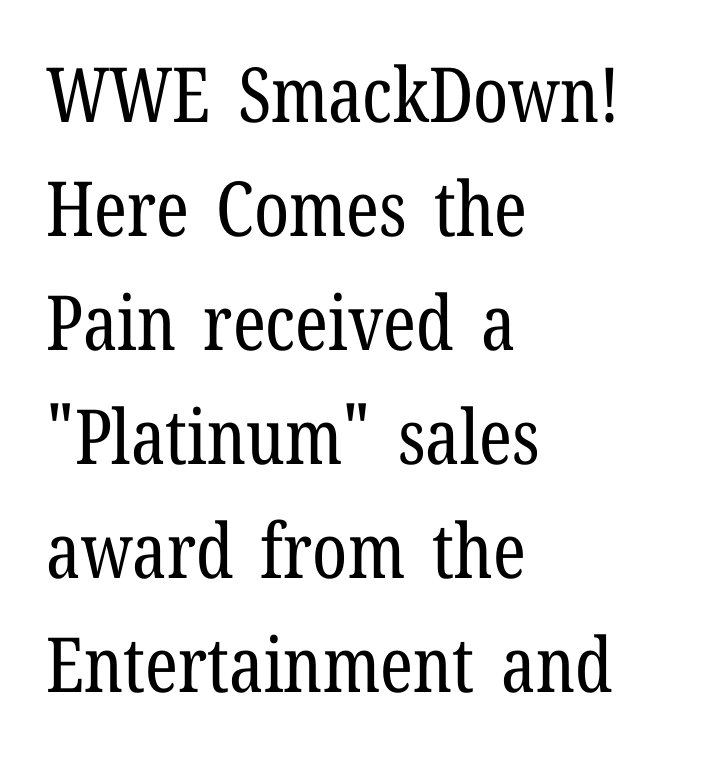
If you drew a ruler down the left edge, every line would touch it. The strokes carry an ordinary text weight at most. Glance below the letters and you will spot only blank space. Font category for this specimen: serif.
